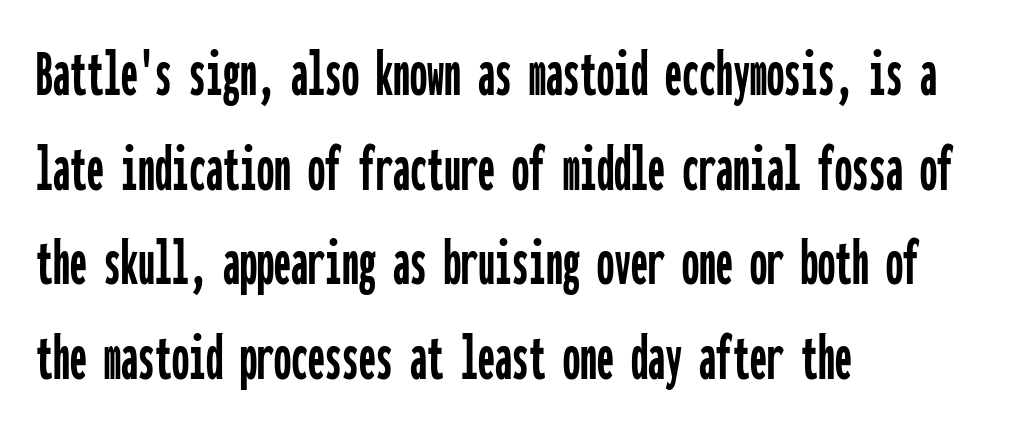
The image shows 68 px condensed sans-serif type, upright, monospaced; set left-aligned, normal line spacing (1.39x), normal letter spacing, not underlined; low stroke contrast and a medium x-height.
